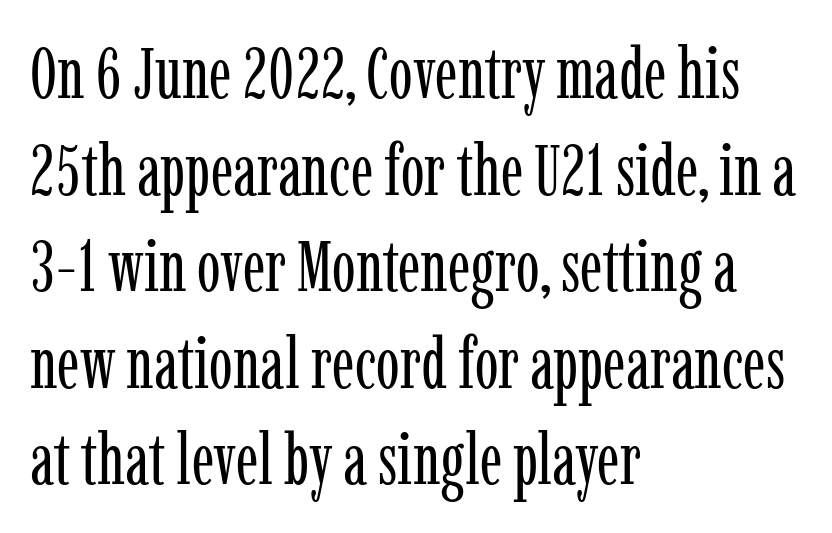
Vertical stems look standard width or narrower in stroke. Where is the straight margin? On the left. Summary of vertical rhythm: regular, with standard interline spacing. The zone under the glyphs is completely vacant. Varying glyph widths throughout — classic text-font behaviour. Typographically, this falls in the serif category.
